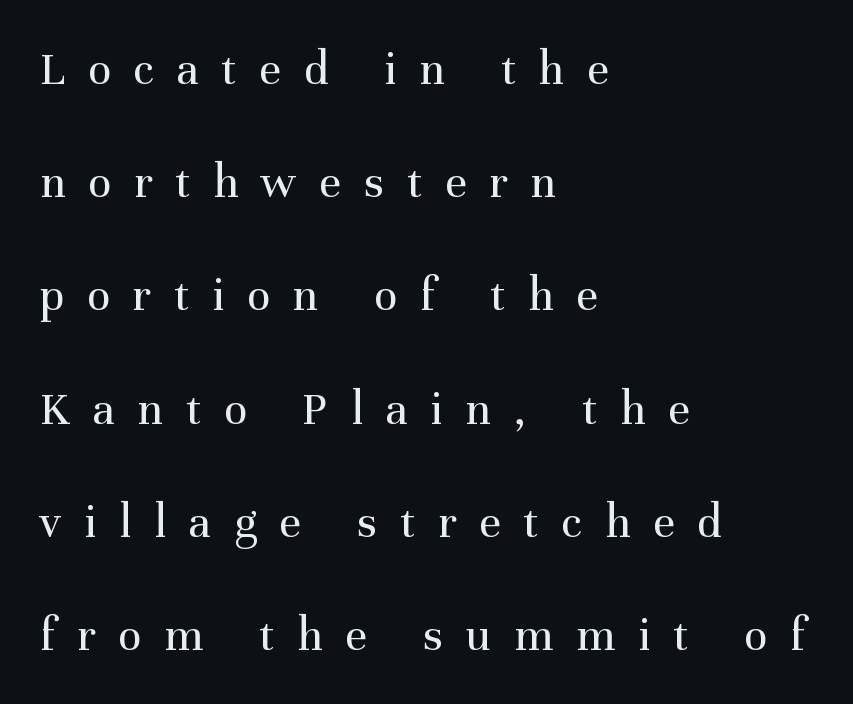
Q: Is the text bold? A: No.
Q: Is the text italic (slanted)? A: No, it is upright.
Q: Is the typeface a serif or a sans-serif typeface? A: Serif.
Q: Is the text underlined? A: No.
Q: How is the paragraph aligned? A: Left-aligned.
Q: Is the spacing between letters normal or unusually wide? A: Unusually wide.
Q: Is the spacing between lines tight, normal or loose? A: Loose.
Q: Width (condensed, normal, or wide)? A: Normal.
Q: Stroke contrast? A: Medium.
Q: x-height? A: Medium.
Q: Monospaced? A: No.
